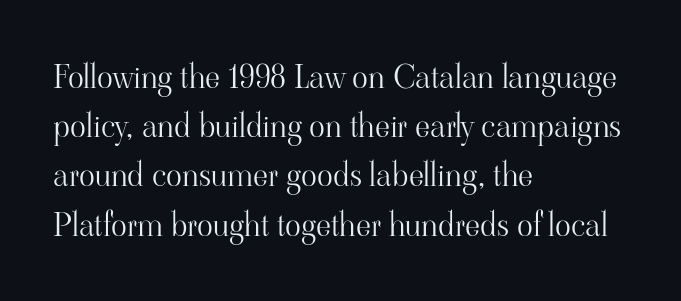
Unmarked baselines from the first word to the last. Inter-character spacing is left at the font's built-in metrics. Horizontal bands of white between lines are of average thickness. This reads as an unemphasized weight, regular at the heaviest. Font category for this specimen: serif. The typesetter chose a ragged-right arrangement here.
